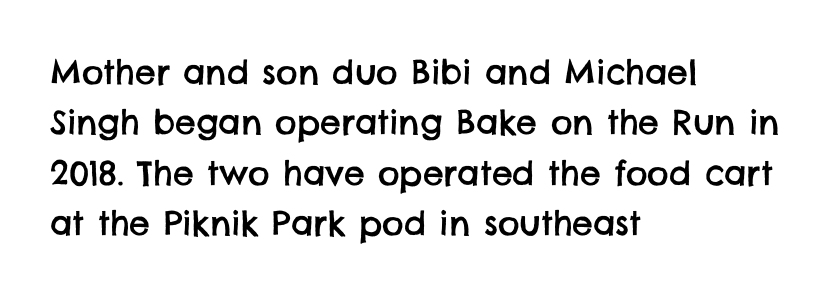
Q: Is the typeface a serif or a sans-serif typeface? A: Sans-serif.
Q: Is the text underlined? A: No.
Q: How is the paragraph aligned? A: Left-aligned.
Q: Is the spacing between letters normal or unusually wide? A: Normal.
Q: Is the spacing between lines tight, normal or loose? A: Normal.
Q: Width (condensed, normal, or wide)? A: Normal.
Q: Stroke contrast? A: Low.
Q: x-height? A: Large.
Q: Monospaced? A: No.
